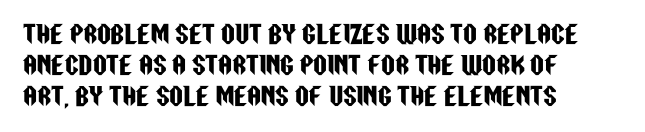
The image shows 24 px text type, upright; set left-aligned, normal line spacing (1.29x), normal letter spacing, not underlined.
